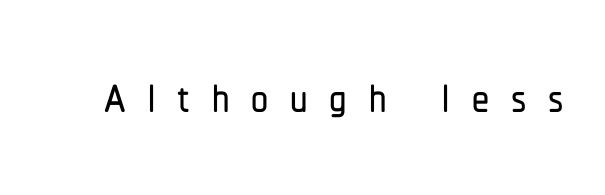
{"serif": "no", "italic": "no", "width": "condensed", "stroke_contrast": "low", "x_height": "medium", "monospaced": "no", "underline": "no", "letter_spacing": "wide", "letter_spacing_em": 0.32, "glyph_px": 68}
